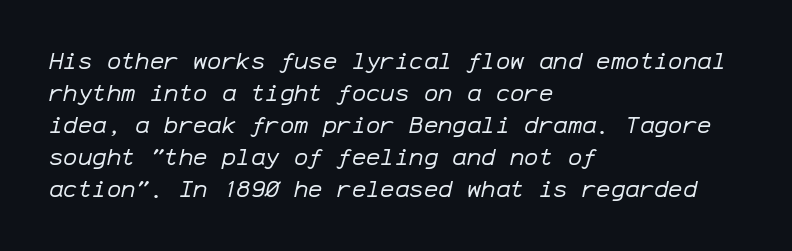
The image shows 24 px text type, italic (leaning right); set left-aligned, normal line spacing (1.33x), normal letter spacing, not underlined.
